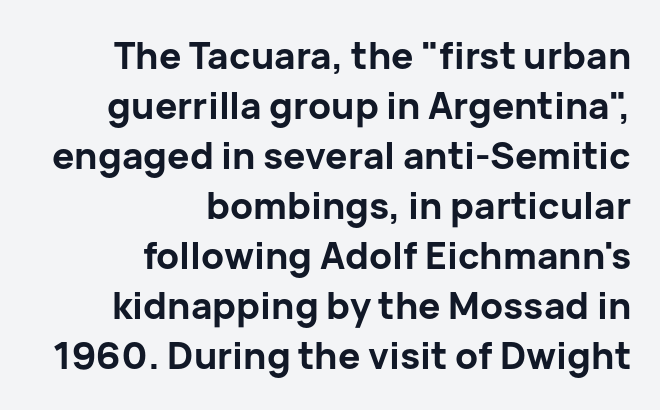
Q: Is the text bold? A: Yes.
Q: Is the text italic (slanted)? A: No, it is upright.
Q: Is the typeface a serif or a sans-serif typeface? A: Sans-serif.
Q: Is the text underlined? A: No.
Q: How is the paragraph aligned? A: Right-aligned.
Q: Is the spacing between letters normal or unusually wide? A: Normal.
Q: Is the spacing between lines tight, normal or loose? A: Normal.
Q: Width (condensed, normal, or wide)? A: Normal.
Q: Stroke contrast? A: Low.
Q: x-height? A: Medium.
Q: Monospaced? A: No.
